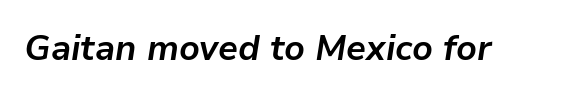
The strokes are fattened all the way to bold. Varying glyph widths throughout — classic text-font behaviour. There is no visible air inserted between adjacent glyphs. Each row of text sits above clean, open space.
